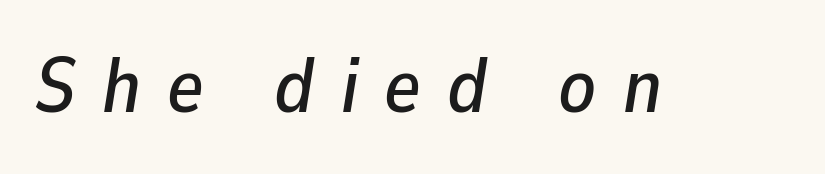
{"italic": "yes", "lean": "right", "slant_degrees": 9, "width": "normal", "stroke_contrast": "low", "x_height": "medium", "monospaced": "no", "underline": "no", "letter_spacing": "wide", "letter_spacing_em": 0.34, "glyph_px": 77}
